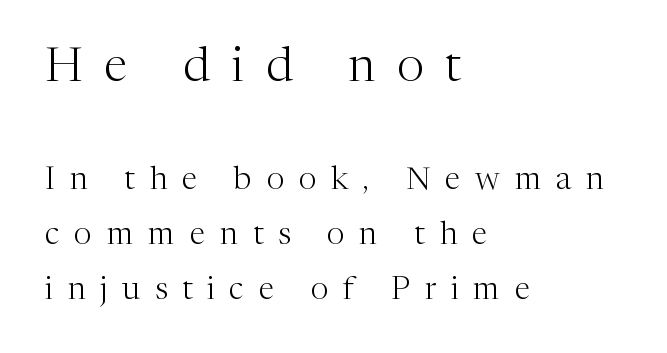
You could not count columns in this text — the font is proportionally spaced. The font family rendered here belongs to the serif group. This rendering uses left alignment, leaving the right contour irregular. Posture: upright roman. The gaps between neighbouring characters are conspicuously large. Reading top to bottom, the characters get smaller at the block break.
